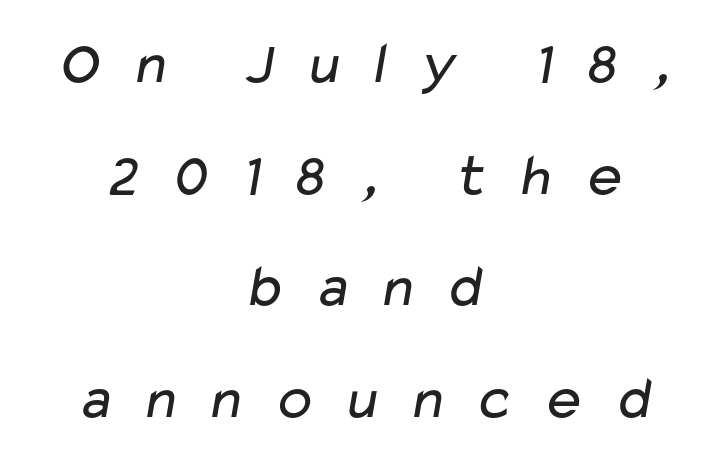
{"serif": "no", "bold": "no", "weight": "regular", "width": "wide", "stroke_contrast": "low", "x_height": "medium", "monospaced": "no", "underline": "no", "align": "center", "line_spacing_ratio": 1.86, "letter_spacing": "wide", "letter_spacing_em": 0.42, "glyph_px": 60}
